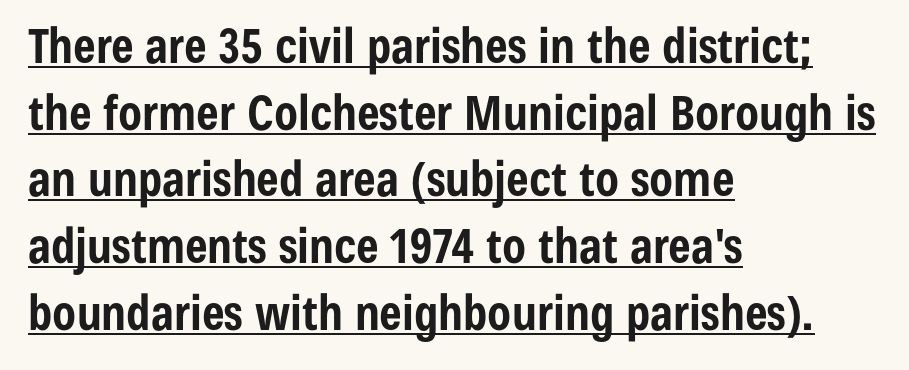
The image shows 48 px bold, condensed sans-serif type, upright; set left-aligned, normal line spacing (1.39x), normal letter spacing, underlined; low stroke contrast and a medium x-height.
